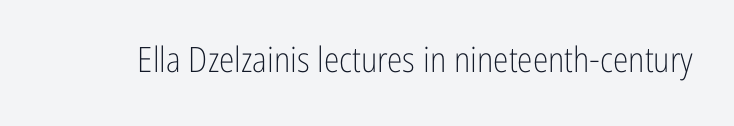
Nope, no serifs anywhere on these letters. The foot of each line stays bare and open. Proportional: the letters do not fall into vertical columns. Characters remain perfectly vertical along every line. The type is set solid horizontally, with unmodified tracking.
